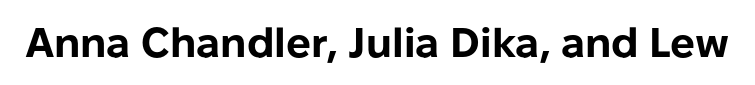
{"serif": "no", "italic": "no", "bold": "yes", "weight": "bold", "width": "normal", "stroke_contrast": "low", "x_height": "medium", "monospaced": "no", "underline": "no", "letter_spacing": "normal", "letter_spacing_em": 0.0, "glyph_px": 41}
